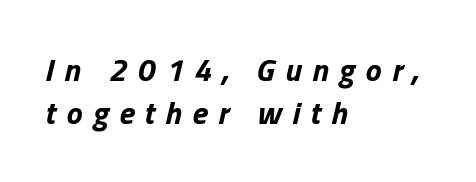
Q: Is the text bold? A: Yes.
Q: Is the text italic (slanted)? A: Yes, it leans right by about 13 degrees.
Q: Is the text underlined? A: No.
Q: How is the paragraph aligned? A: Left-aligned.
Q: Is the spacing between letters normal or unusually wide? A: Unusually wide.
Q: Is the spacing between lines tight, normal or loose? A: Normal.
Q: Width (condensed, normal, or wide)? A: Normal.
Q: Stroke contrast? A: Low.
Q: x-height? A: Medium.
Q: Monospaced? A: No.
